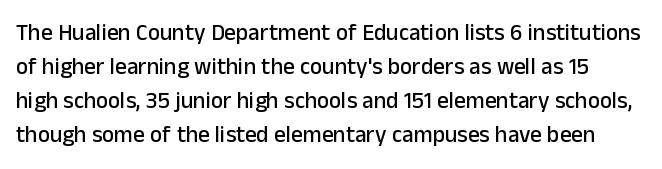
The image shows 23 px text type, upright; set normal line spacing (1.48x), normal letter spacing, not underlined.
